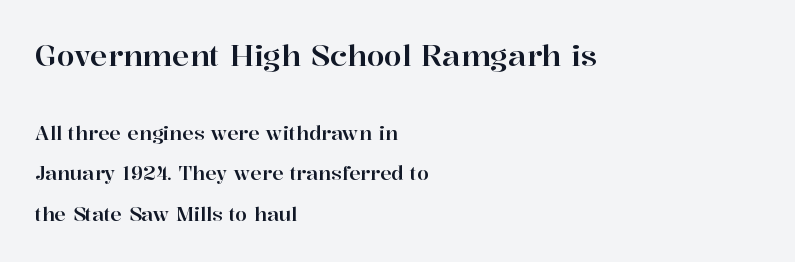
{"serif": "yes", "italic": "no", "width": "normal", "stroke_contrast": "high", "x_height": "medium", "monospaced": "no", "underline": "no", "align": "left", "line_spacing": "loose", "line_spacing_ratio": 2.13, "letter_spacing": "normal", "letter_spacing_em": 0.0, "larger_block": "first", "size_ratio": 1.53, "glyph_px": 29}
